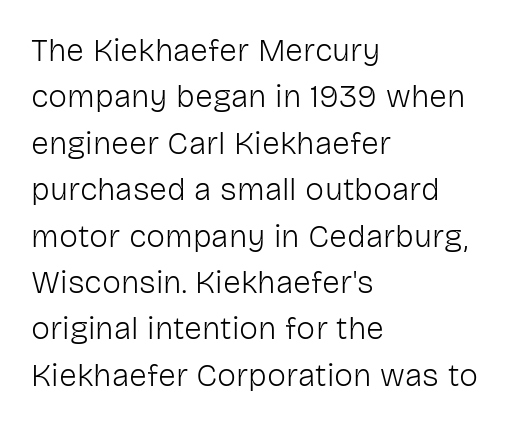
The image shows 32 px light sans-serif type, upright; set left-aligned, normal line spacing (1.45x), normal letter spacing, not underlined; low stroke contrast and a medium x-height.
